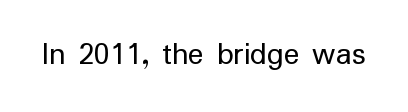
{"serif": "no", "italic": "no", "bold": "no", "weight": "regular", "width": "normal", "stroke_contrast": "low", "x_height": "medium", "monospaced": "no", "underline": "no", "letter_spacing": "normal", "letter_spacing_em": 0.0, "glyph_px": 33}
